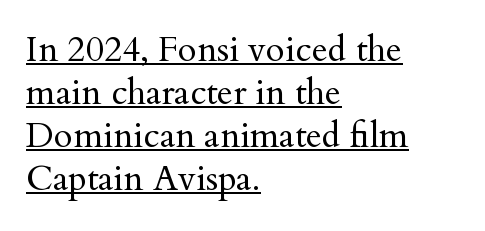
The image shows 35 px regular-weight serif type, upright; set left-aligned, line spacing 1.23x, normal letter spacing, underlined; medium stroke contrast and a small x-height.
